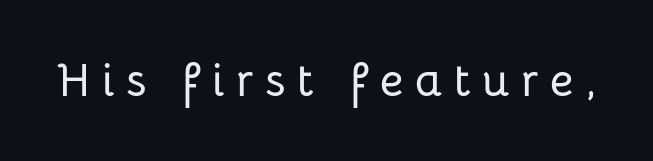
The image shows 46 px sans-serif type, upright; set unusually wide letter spacing (+0.25 em), not underlined; low stroke contrast and a medium x-height.
